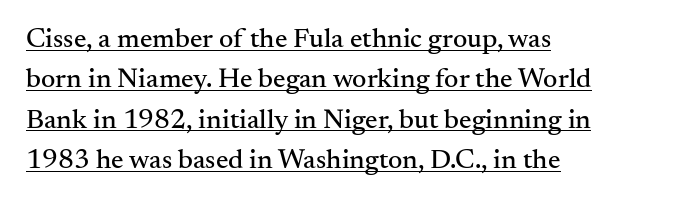
Horizontal alignment here is leftward, the default for most running prose. The rendering uses natural spacing where letterforms have individual widths. Every character sits straight up, as roman type does. The designer left line spacing at the default. The letterforms sit shoulder to shoulder at normal distance.
